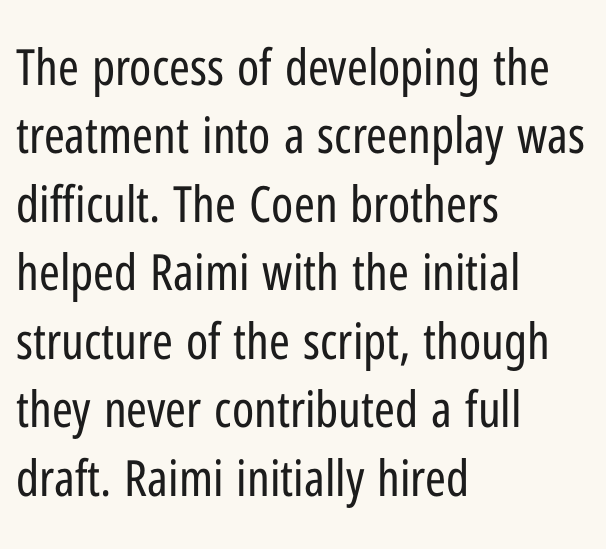
The letters sit at their default tracking, neither squeezed nor spread. The font's upright variant was chosen for this text. No word sits above an underline. Spacing verdict: proportional, widths tailored to each character.
